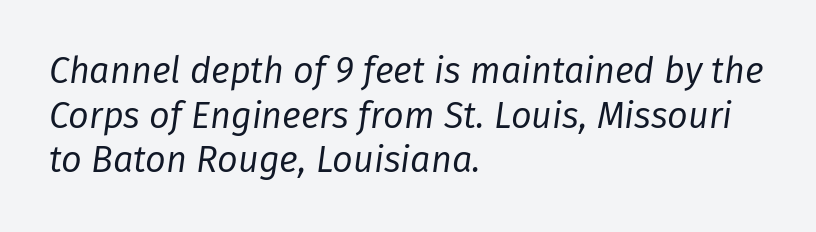
The image shows 36 px regular-weight type, italic (leaning right); set left-aligned, line spacing 1.24x, normal letter spacing, not underlined; low stroke contrast and a medium x-height.
